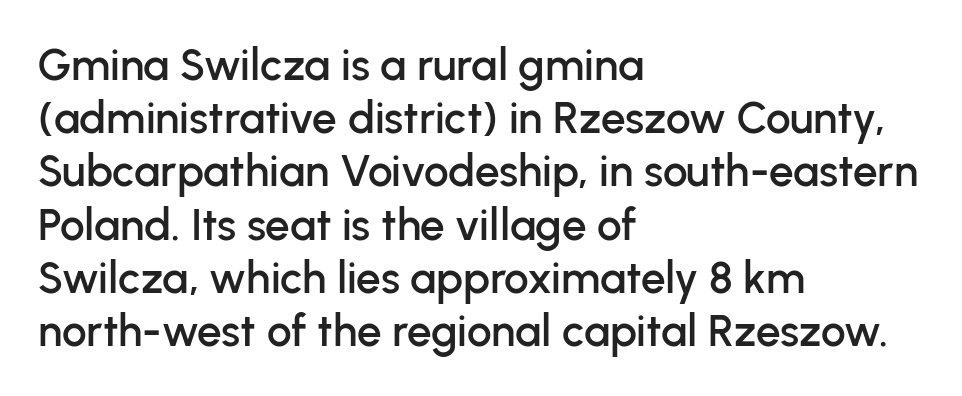
{"serif": "no", "italic": "no", "width": "normal", "stroke_contrast": "low", "x_height": "medium", "monospaced": "no", "underline": "no", "align": "left", "line_spacing_ratio": 1.21, "letter_spacing": "normal", "letter_spacing_em": 0.0, "glyph_px": 44}
